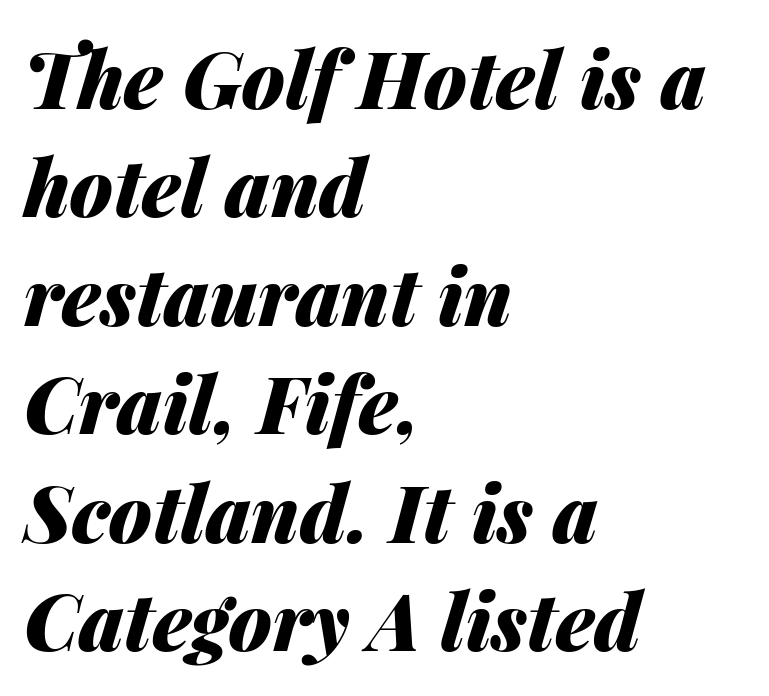
Q: Is the text bold? A: Yes.
Q: Is the text italic (slanted)? A: Yes, it leans right by about 14 degrees.
Q: Is the text underlined? A: No.
Q: How is the paragraph aligned? A: Left-aligned.
Q: Is the spacing between letters normal or unusually wide? A: Normal.
Q: Is the spacing between lines tight, normal or loose? A: Normal.
Q: Width (condensed, normal, or wide)? A: Normal.
Q: Stroke contrast? A: Medium.
Q: x-height? A: Medium.
Q: Monospaced? A: No.
